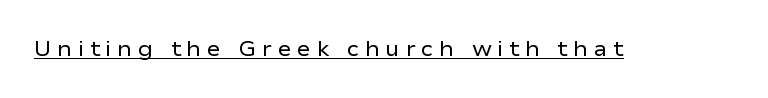
No letter is thick-stroked: the sample isn't bold. The line texture is sparse and dotted thanks to wide tracking. Do the letters lean? They stand straight. Beneath each row of characters lies a ruled line.
